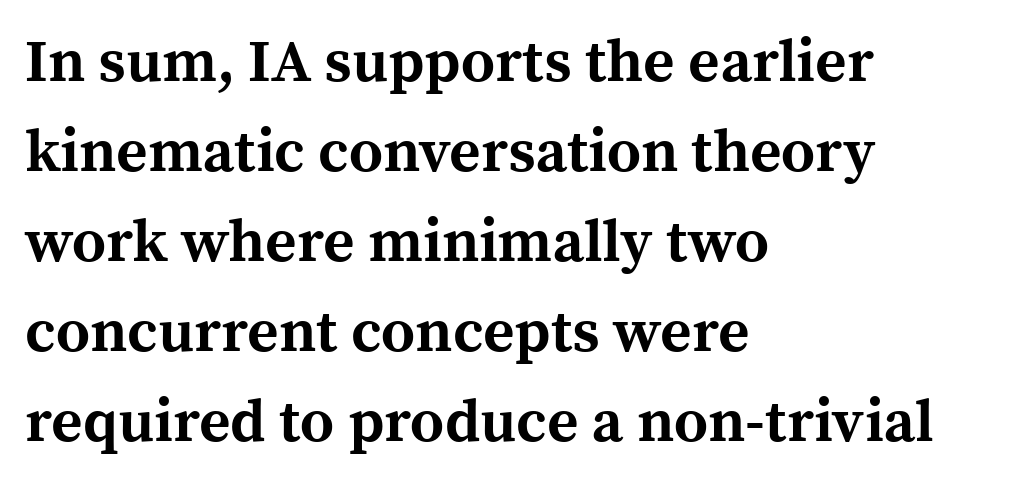
The image shows 60 px bold serif type, upright; set left-aligned, normal line spacing (1.5x), normal letter spacing, not underlined; a medium x-height.
